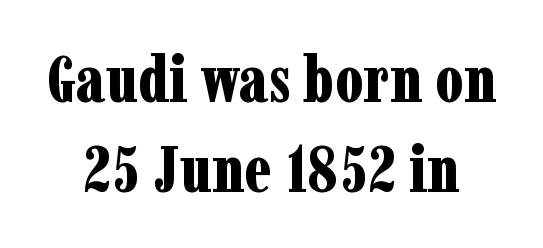
The image shows 66 px bold, condensed serif type, upright; set normal line spacing (1.36x), normal letter spacing, not underlined; low stroke contrast and a medium x-height.
